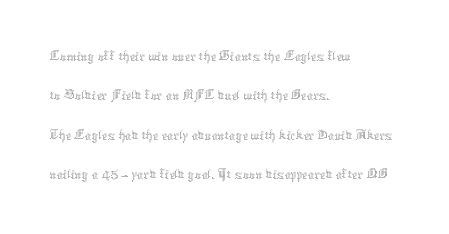
This rendering uses left alignment, leaving the right contour irregular. This sample uses plain, unmodified letter spacing. A typesetter would call this leading conventional body-copy spacing. When letters stand straight like this, we call the style roman or upright.
